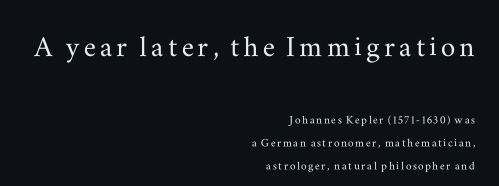
{"serif": "yes", "italic": "no", "width": "wide", "stroke_contrast": "medium", "x_height": "small", "monospaced": "no", "underline": "no", "align": "right", "line_spacing": "normal", "line_spacing_ratio": 1.63, "larger_block": "first", "size_ratio": 2.57, "glyph_px": 36}
